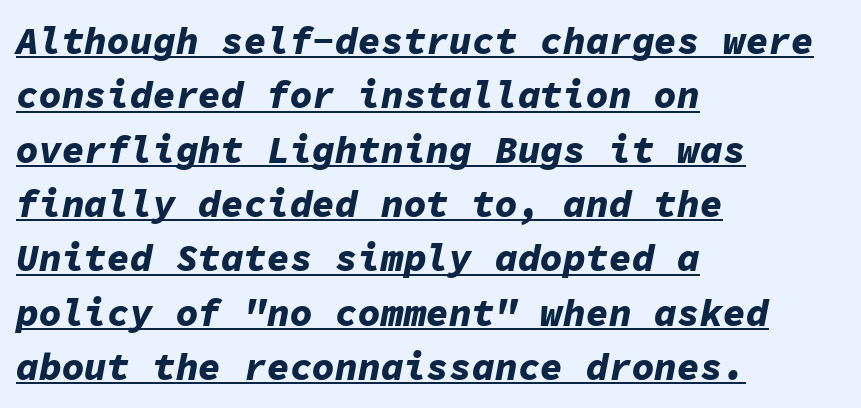
Every character here occupies the same horizontal width, giving the sample a typewriter-like rhythm. Every letter is thick-stroked: bold, no question. What decoration does the sample have? An underline. Line spacing here is normal. Standard letterfit; no display-style spreading of the glyphs. It's the slanting kind of type.
